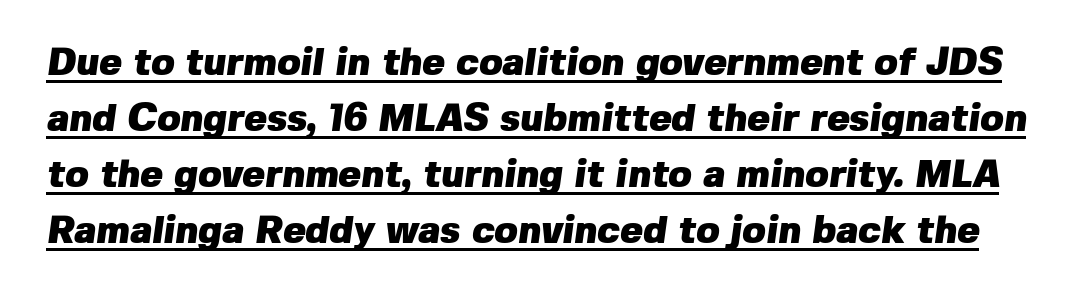
{"serif": "no", "bold": "yes", "weight": "heavy", "width": "normal", "stroke_contrast": "low", "x_height": "medium", "monospaced": "no", "underline": "yes", "line_spacing": "normal", "line_spacing_ratio": 1.47, "letter_spacing": "normal", "letter_spacing_em": 0.0, "glyph_px": 38}
